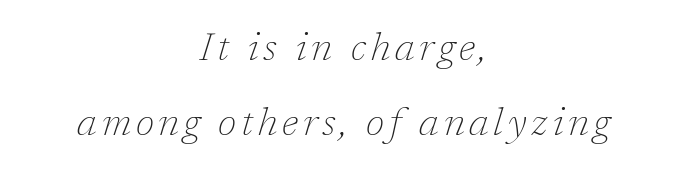
Q: Is the text bold? A: No.
Q: Is the text italic (slanted)? A: Yes, it leans right by about 17 degrees.
Q: Is the typeface a serif or a sans-serif typeface? A: Serif.
Q: Is the text underlined? A: No.
Q: How is the paragraph aligned? A: Centered.
Q: Is the spacing between lines tight, normal or loose? A: Loose.
Q: Width (condensed, normal, or wide)? A: Normal.
Q: Stroke contrast? A: Low.
Q: x-height? A: Medium.
Q: Monospaced? A: No.
